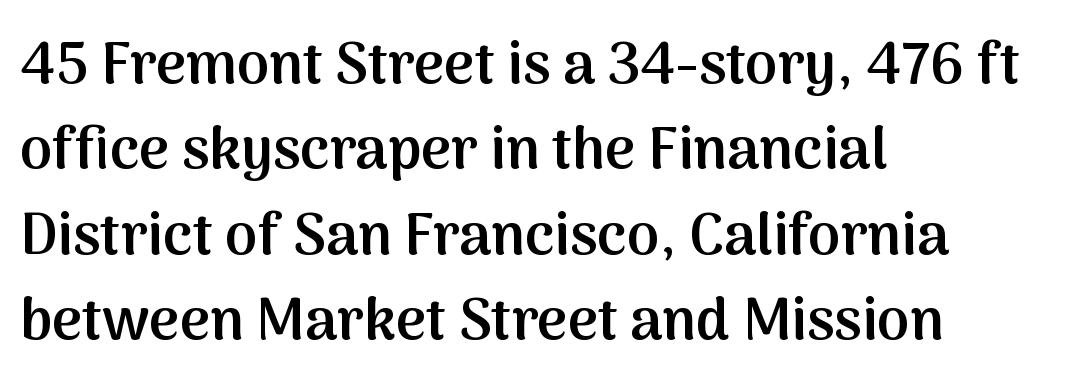
Q: Is the text bold? A: Semi-bold.
Q: Is the text italic (slanted)? A: No, it is upright.
Q: Is the typeface a serif or a sans-serif typeface? A: Sans-serif.
Q: Is the text underlined? A: No.
Q: How is the paragraph aligned? A: Left-aligned.
Q: Is the spacing between letters normal or unusually wide? A: Normal.
Q: Is the spacing between lines tight, normal or loose? A: Normal.
Q: Width (condensed, normal, or wide)? A: Normal.
Q: Stroke contrast? A: Medium.
Q: x-height? A: Medium.
Q: Monospaced? A: No.
